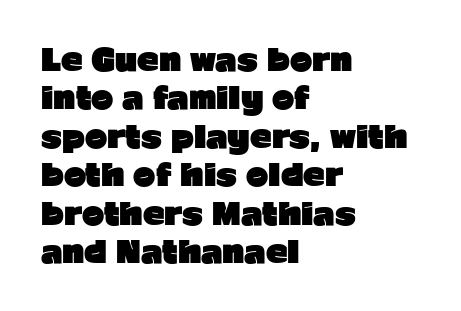
The image shows 30 px heavy sans-serif type, upright; set left-aligned, normal line spacing (1.28x), normal letter spacing, not underlined; low stroke contrast and a medium x-height.
